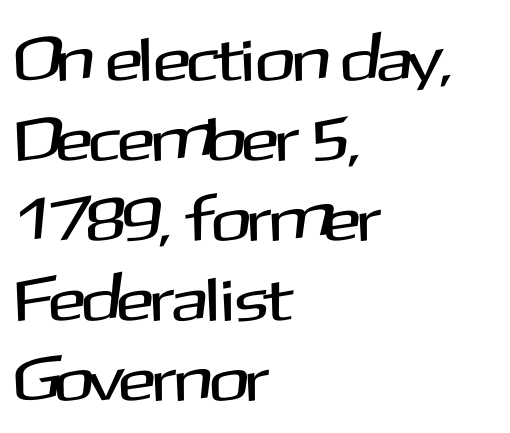
{"serif": "no", "italic": "no", "width": "normal", "stroke_contrast": "medium", "x_height": "medium", "monospaced": "no", "underline": "no", "align": "left", "line_spacing": "normal", "line_spacing_ratio": 1.29, "letter_spacing": "normal", "letter_spacing_em": 0.0, "glyph_px": 62}
